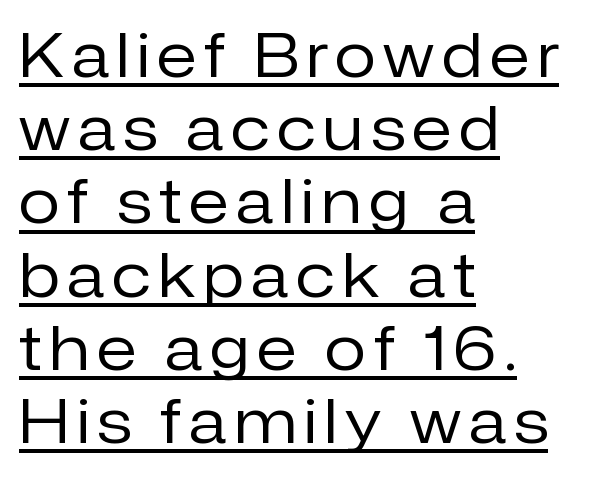
{"serif": "no", "italic": "no", "bold": "no", "weight": "regular", "width": "normal", "stroke_contrast": "low", "x_height": "medium", "monospaced": "no", "underline": "yes", "align": "left", "line_spacing_ratio": 1.22, "glyph_px": 60}
